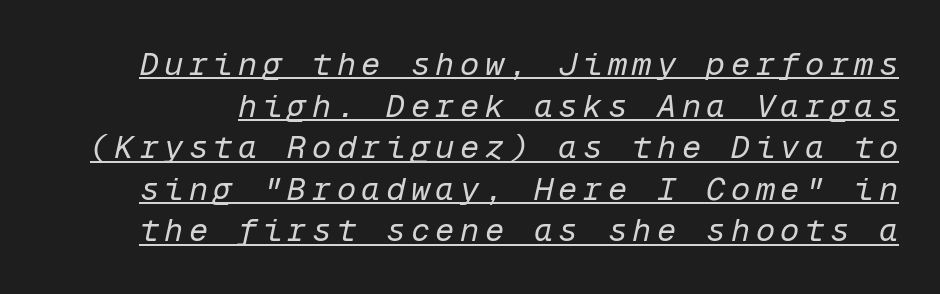
Q: Is the text bold? A: No.
Q: Is the text italic (slanted)? A: Yes, it leans right by about 12 degrees.
Q: Is the text underlined? A: Yes.
Q: Is the spacing between lines tight, normal or loose? A: Normal.
Q: Width (condensed, normal, or wide)? A: Normal.
Q: Stroke contrast? A: Low.
Q: x-height? A: Medium.
Q: Monospaced? A: Yes.
